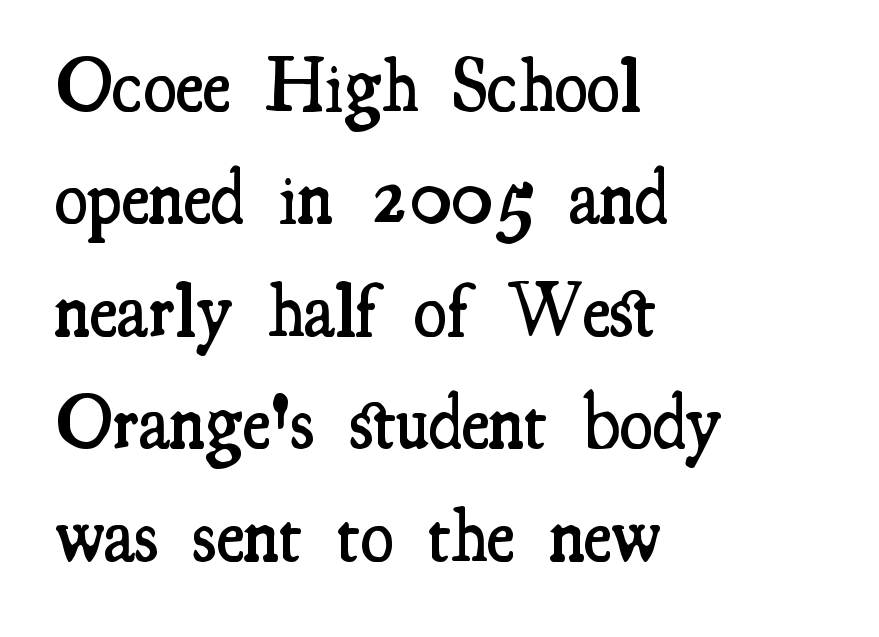
Q: Is the text bold? A: Semi-bold.
Q: Is the text italic (slanted)? A: No, it is upright.
Q: Is the typeface a serif or a sans-serif typeface? A: Serif.
Q: Is the text underlined? A: No.
Q: How is the paragraph aligned? A: Left-aligned.
Q: Is the spacing between letters normal or unusually wide? A: Normal.
Q: Is the spacing between lines tight, normal or loose? A: Normal.
Q: Width (condensed, normal, or wide)? A: Condensed.
Q: Stroke contrast? A: Medium.
Q: x-height? A: Small.
Q: Monospaced? A: No.
